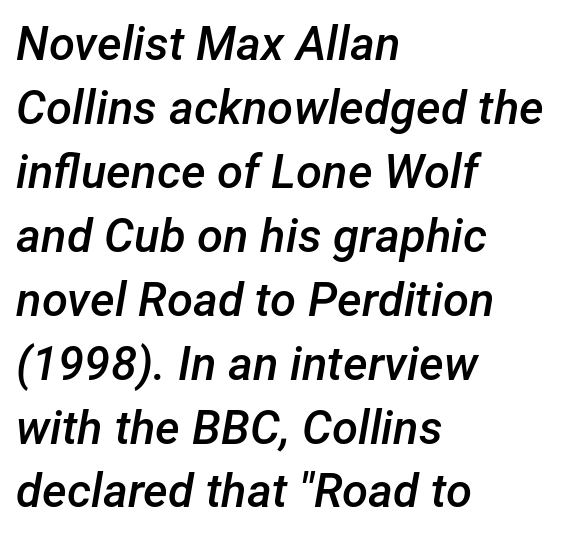
Q: Is the text bold? A: Semi-bold.
Q: Is the text italic (slanted)? A: Yes, it leans right by about 12 degrees.
Q: Is the text underlined? A: No.
Q: How is the paragraph aligned? A: Left-aligned.
Q: Is the spacing between letters normal or unusually wide? A: Normal.
Q: Is the spacing between lines tight, normal or loose? A: Normal.
Q: Width (condensed, normal, or wide)? A: Normal.
Q: Stroke contrast? A: Low.
Q: x-height? A: Medium.
Q: Monospaced? A: No.
